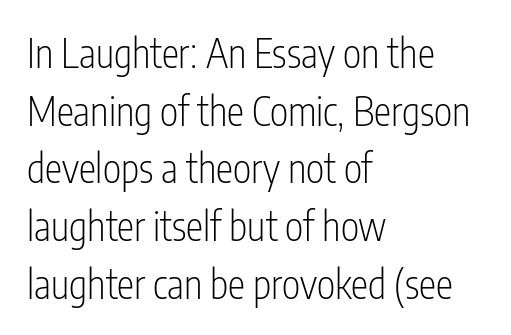
{"serif": "no", "italic": "no", "bold": "no", "weight": "light", "width": "condensed", "stroke_contrast": "low", "x_height": "medium", "monospaced": "no", "underline": "no", "align": "left", "line_spacing": "normal", "line_spacing_ratio": 1.48, "letter_spacing": "normal", "letter_spacing_em": 0.0, "glyph_px": 39}
